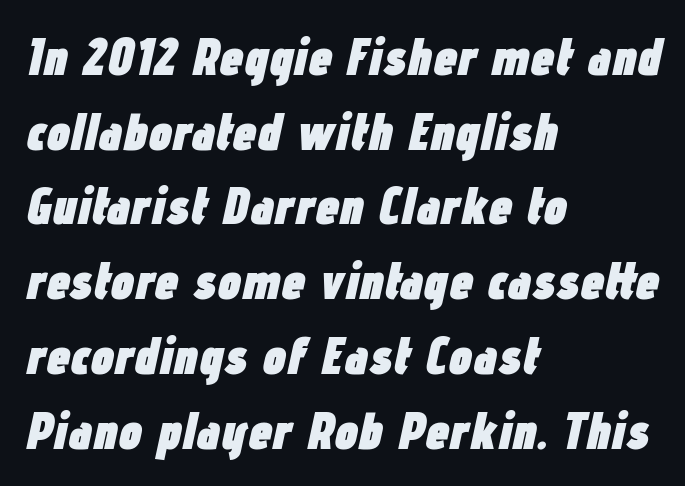
The image shows 53 px heavy, condensed type, italic (leaning right); set left-aligned, normal line spacing (1.41x), normal letter spacing, not underlined; low stroke contrast and a medium x-height.
